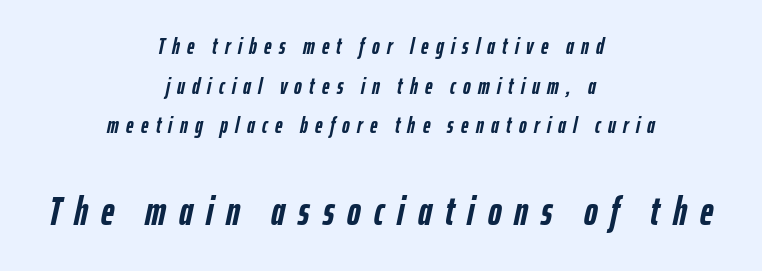
The image shows 41 px semibold, condensed type, italic (leaning right); set centered, line spacing 1.72x, unusually wide letter spacing (+0.32 em), not underlined; the second (bottom) block is 1.78x larger; low stroke contrast and a medium x-height.
